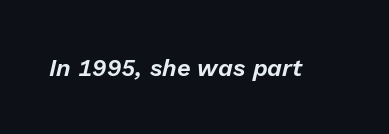
The specimen omits any rule beneath the text block's lines. If you drew a line through each stem, it would be angled. A typesetter would call this zero additional tracking.
